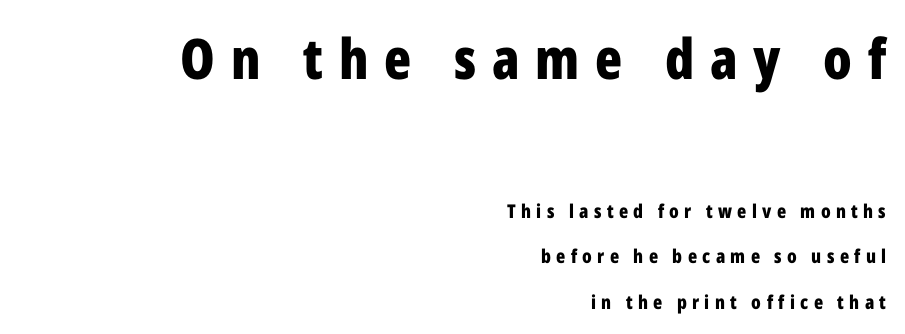
Vertically, the passage feels expansive, rows floating well apart. All the whitespace from short lines collects on the left. The face used here is proportionally spaced, like ordinary book or web type. The font family rendered here belongs to the sans-serif group. Typographic density is high because the face is bold. Quick note: not italic, upright.
